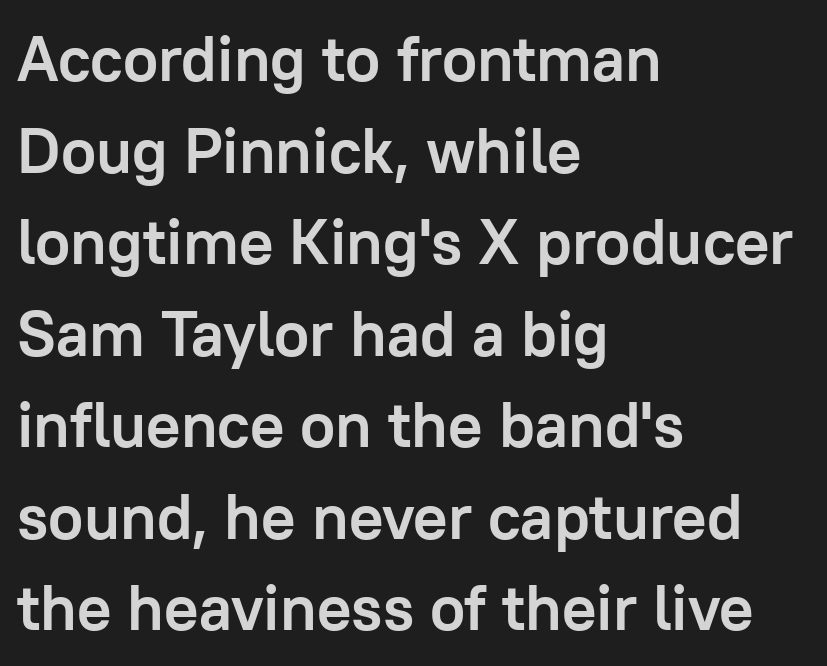
These lines stack with their left ends in a neat column. Look at the tracking — it's just the regular setting, nothing added. Leading matches the norm, producing a regular column. Here the designer chose a conventional face with non-uniform glyph widths.
